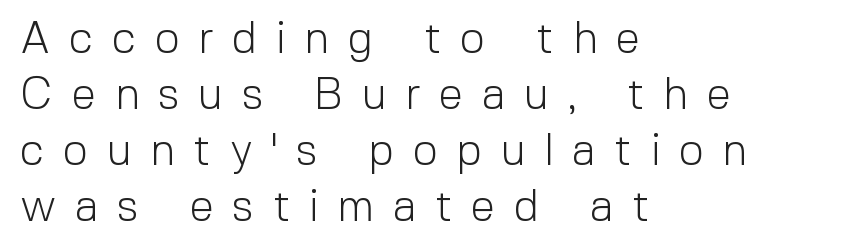
These lines were composed using upright roman letters. Substantial extra tracking has been applied to these lines. Bare-footed words on every line. No heavy texture on the line: the type isn't bold. Spacing verdict: proportional, widths tailored to each character.
